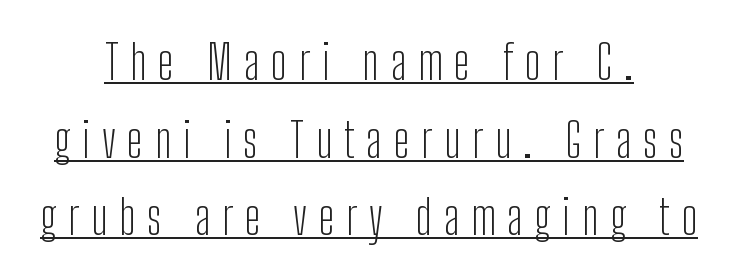
The image shows 47 px light, condensed sans-serif type, upright; set centered, normal line spacing (1.65x), unusually wide letter spacing (+0.25 em), underlined; low stroke contrast and a medium x-height.
